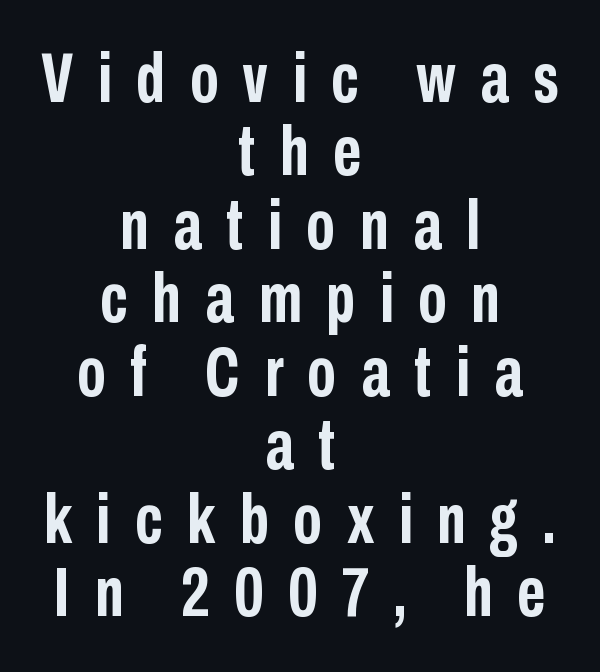
The image shows 70 px semibold, condensed sans-serif type, upright; set centered, tight line spacing (1.05x), unusually wide letter spacing (+0.35 em), not underlined; low stroke contrast and a medium x-height.
